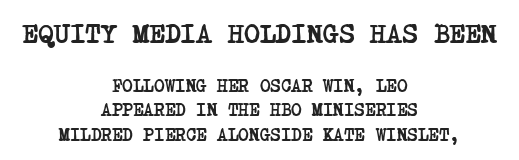
Caption: bold face, heavy strokes. Each new line begins a customary step beneath the previous one. Just letters on the line, the space beneath them empty. Visually the block forms a symmetrical silhouette, jagged on both flanks.
